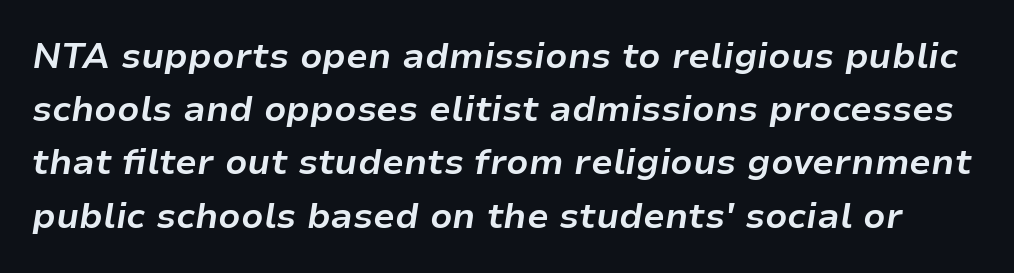
Q: Is the text bold? A: Yes.
Q: Is the text italic (slanted)? A: Yes, it leans right by about 9 degrees.
Q: Is the text underlined? A: No.
Q: Is the spacing between letters normal or unusually wide? A: Normal.
Q: Is the spacing between lines tight, normal or loose? A: Normal.
Q: Width (condensed, normal, or wide)? A: Normal.
Q: Stroke contrast? A: Low.
Q: x-height? A: Medium.
Q: Monospaced? A: No.
